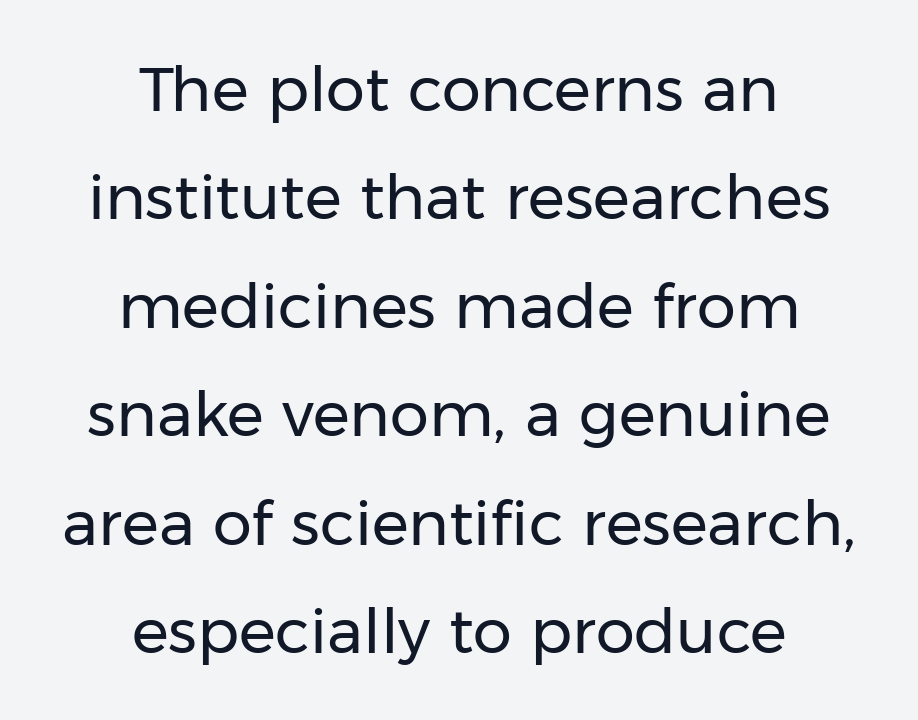
The image shows 62 px regular-weight sans-serif type, upright; set centered, line spacing 1.75x, normal letter spacing, not underlined; low stroke contrast and a medium x-height.
